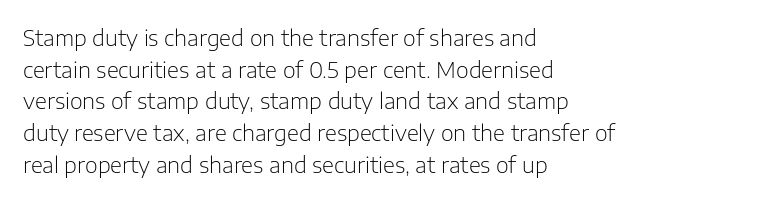
{"italic": "no", "bold": "no", "underline": "no", "align": "left", "line_spacing": "normal", "line_spacing_ratio": 1.44, "letter_spacing": "normal", "letter_spacing_em": 0.0, "glyph_px": 22}
